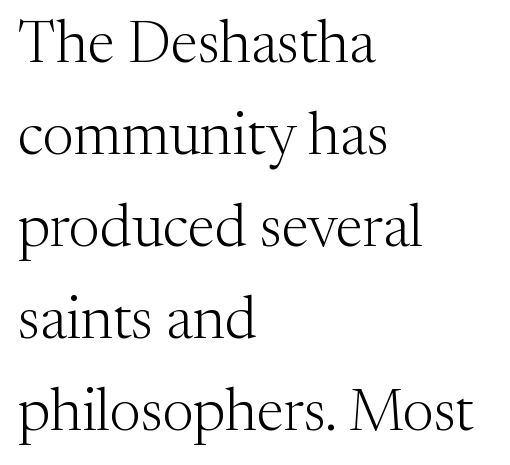
The image shows 59 px light serif type, upright; set left-aligned, normal line spacing (1.56x), normal letter spacing, not underlined; medium stroke contrast and a medium x-height.
